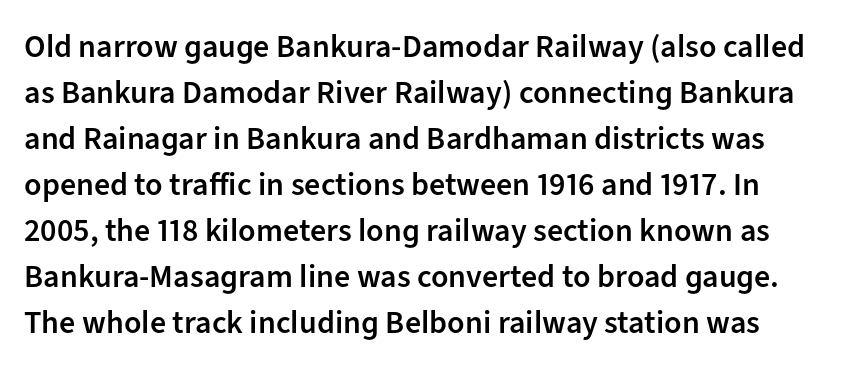
The image shows 32 px semibold sans-serif type, upright; set normal line spacing (1.44x), normal letter spacing, not underlined; low stroke contrast and a medium x-height.
